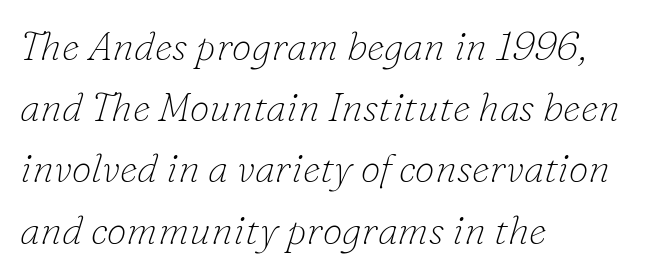
The image shows 40 px thin serif type, italic (leaning right); set left-aligned, normal line spacing (1.53x), normal letter spacing, not underlined; low stroke contrast and a small x-height.
